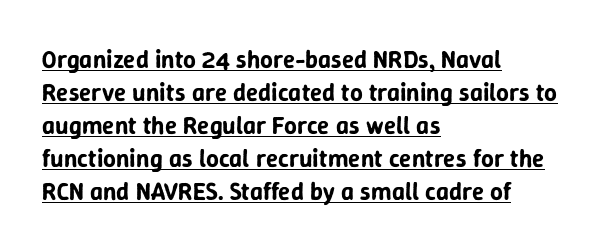
The image shows 25 px text type, upright; set left-aligned, normal line spacing (1.32x), normal letter spacing, underlined.
